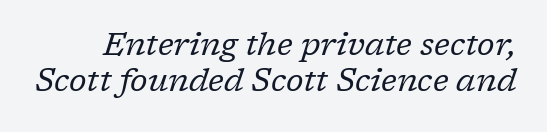
Q: Is the text bold? A: No.
Q: Is the text italic (slanted)? A: Yes, it leans right by about 17 degrees.
Q: Is the typeface a serif or a sans-serif typeface? A: Serif.
Q: Is the text underlined? A: No.
Q: Is the spacing between letters normal or unusually wide? A: Normal.
Q: Is the spacing between lines tight, normal or loose? A: Tight.
Q: Width (condensed, normal, or wide)? A: Normal.
Q: Stroke contrast? A: Low.
Q: x-height? A: Medium.
Q: Monospaced? A: No.
